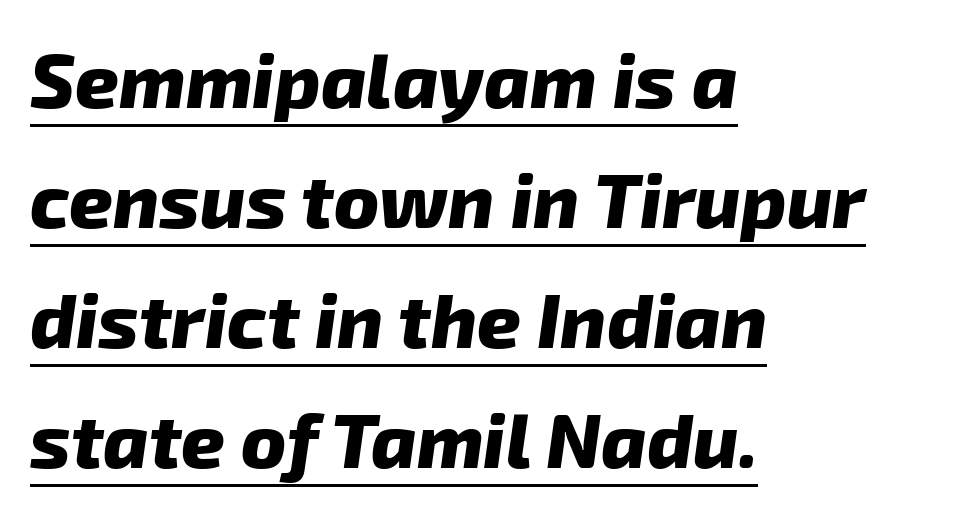
The image shows 76 px heavy sans-serif type; set left-aligned, normal line spacing (1.58x), normal letter spacing, underlined; low stroke contrast and a medium x-height.
